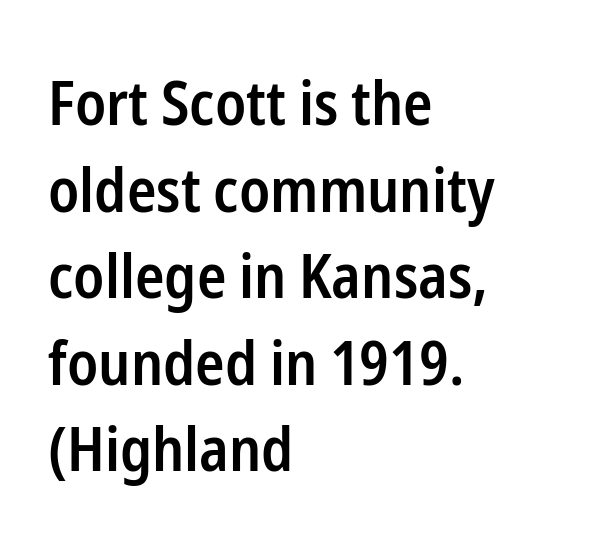
Q: Is the text bold? A: Semi-bold.
Q: Is the text italic (slanted)? A: No, it is upright.
Q: Is the typeface a serif or a sans-serif typeface? A: Sans-serif.
Q: Is the text underlined? A: No.
Q: How is the paragraph aligned? A: Left-aligned.
Q: Is the spacing between letters normal or unusually wide? A: Normal.
Q: Is the spacing between lines tight, normal or loose? A: Normal.
Q: Width (condensed, normal, or wide)? A: Condensed.
Q: Stroke contrast? A: Low.
Q: x-height? A: Medium.
Q: Monospaced? A: No.
